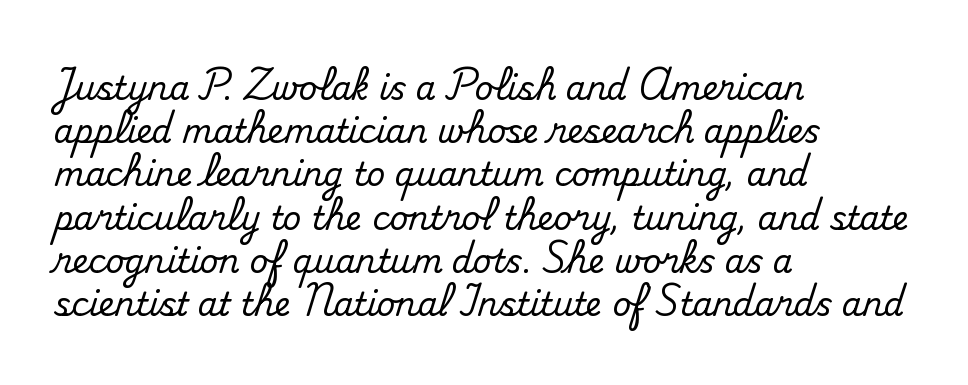
Q: Is the text italic (slanted)? A: Yes.
Q: Is the typeface a serif or a sans-serif typeface? A: Serif.
Q: Is the text underlined? A: No.
Q: How is the paragraph aligned? A: Left-aligned.
Q: Is the spacing between letters normal or unusually wide? A: Normal.
Q: Is the spacing between lines tight, normal or loose? A: Normal.
Q: Width (condensed, normal, or wide)? A: Normal.
Q: Stroke contrast? A: Medium.
Q: x-height? A: Small.
Q: Monospaced? A: No.
